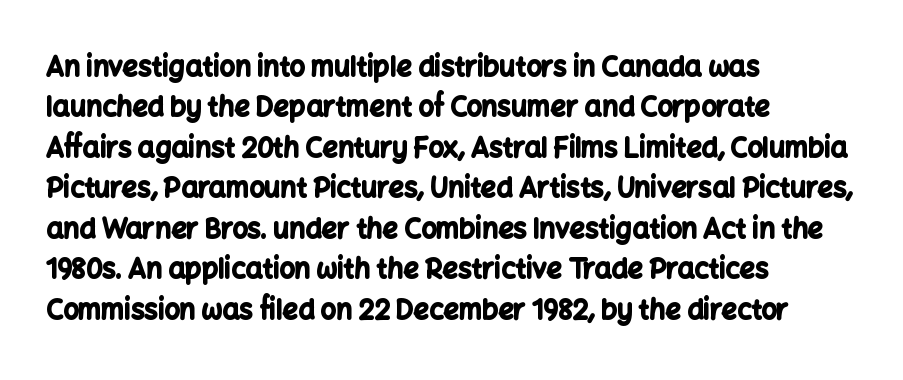
The image shows 27 px bold type, upright; set left-aligned, normal line spacing (1.5x), normal letter spacing, not underlined.
